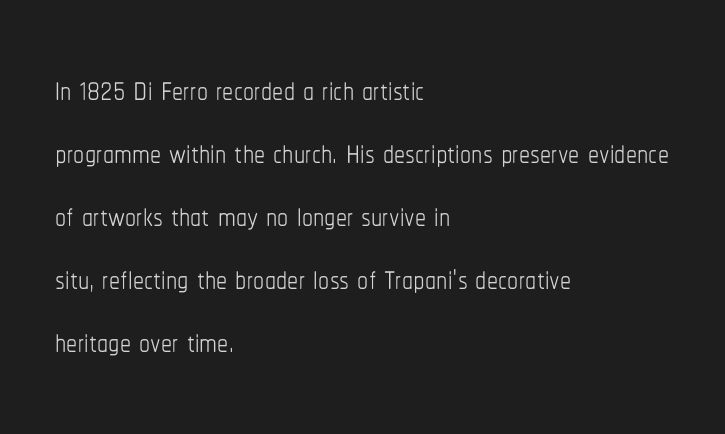
{"italic": "no", "bold": "no", "weight": "thin", "width": "condensed", "stroke_contrast": "low", "x_height": "medium", "monospaced": "no", "underline": "no", "align": "left", "line_spacing": "normal", "line_spacing_ratio": 1.43, "letter_spacing": "normal", "letter_spacing_em": 0.0, "glyph_px": 44}
